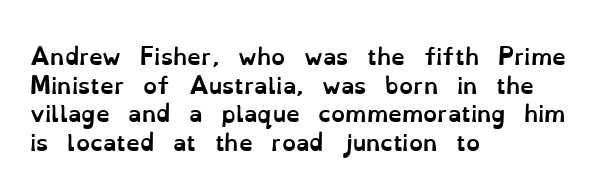
The image shows 22 px bold type, upright; set left-aligned, normal line spacing (1.3x), normal letter spacing, not underlined.
